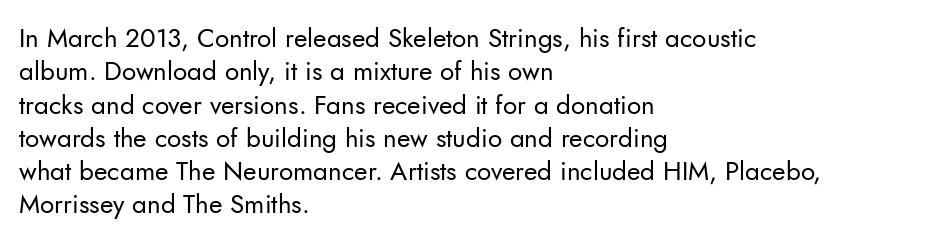
Q: Is the text bold? A: No.
Q: Is the text italic (slanted)? A: No, it is upright.
Q: Is the text underlined? A: No.
Q: How is the paragraph aligned? A: Left-aligned.
Q: Is the spacing between letters normal or unusually wide? A: Normal.
Q: Is the spacing between lines tight, normal or loose? A: Normal.
